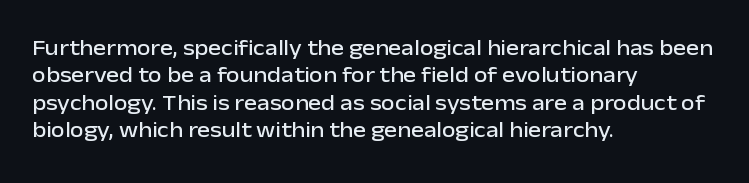
Q: Is the text italic (slanted)? A: No, it is upright.
Q: Is the text underlined? A: No.
Q: How is the paragraph aligned? A: Left-aligned.
Q: Is the spacing between letters normal or unusually wide? A: Normal.
Q: Is the spacing between lines tight, normal or loose? A: Normal.
